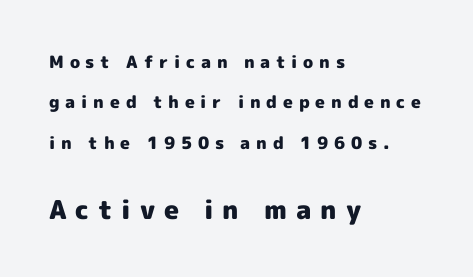
The image shows 26 px bold type, upright; set left-aligned, loose line spacing (2.37x), unusually wide letter spacing (+0.34 em), not underlined; the second (bottom) block is 1.53x larger.
